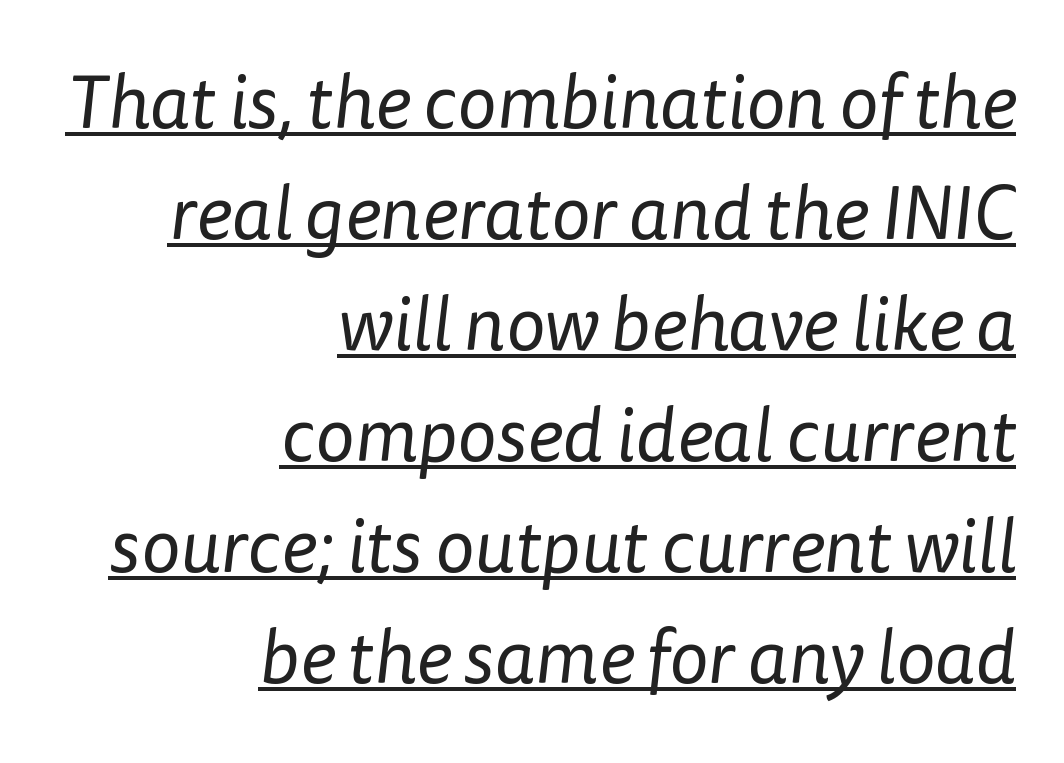
The sample's only ornament is a line tracing under the words. Reading down the block, your eye finds every line finishing at a fixed right position. A normal amount of white space separates one row of letters from the next. Check where the strokes stop: nothing finishes them off — pure sans. Characters follow at the spacing the type designer built in.
